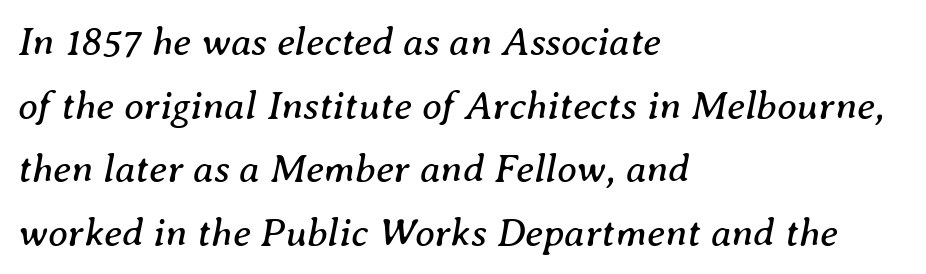
The image shows 40 px regular-weight serif type, italic (leaning right); set left-aligned, normal line spacing (1.59x), normal letter spacing, not underlined; medium stroke contrast and a medium x-height.
